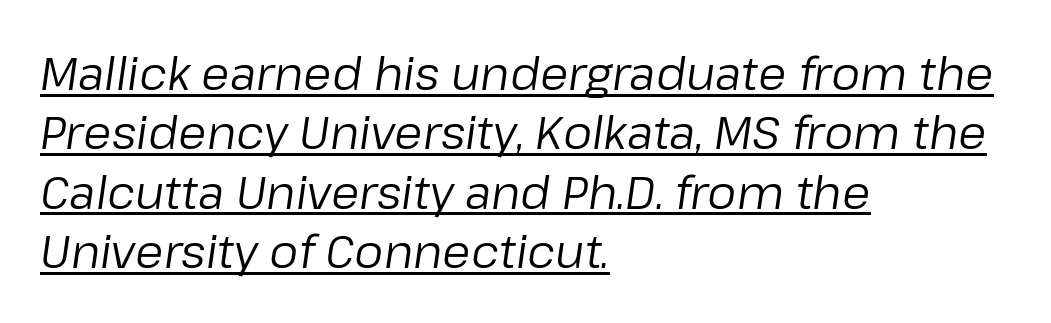
Normally led — the rows are evenly, conventionally spaced. Compared with ordinary roman type, these characters are visibly tilted. Inter-character spacing is left at the font's built-in metrics. This rendering uses left alignment, leaving the right contour irregular. Vertical stems look standard width or narrower in stroke. The letters advance in unequal steps, a hallmark of proportional type.
